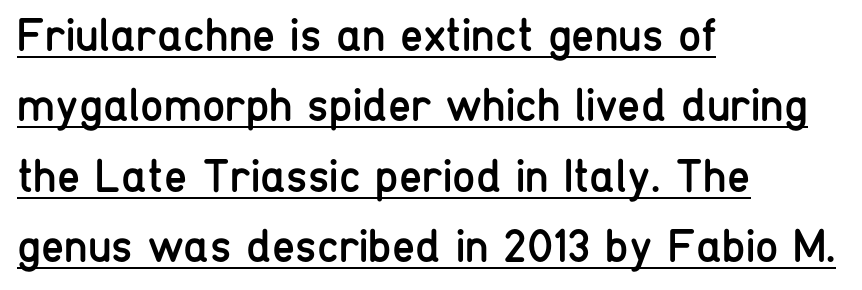
The image shows 47 px regular-weight, condensed sans-serif type, upright; set left-aligned, normal line spacing (1.5x), normal letter spacing, underlined; low stroke contrast and a medium x-height.
